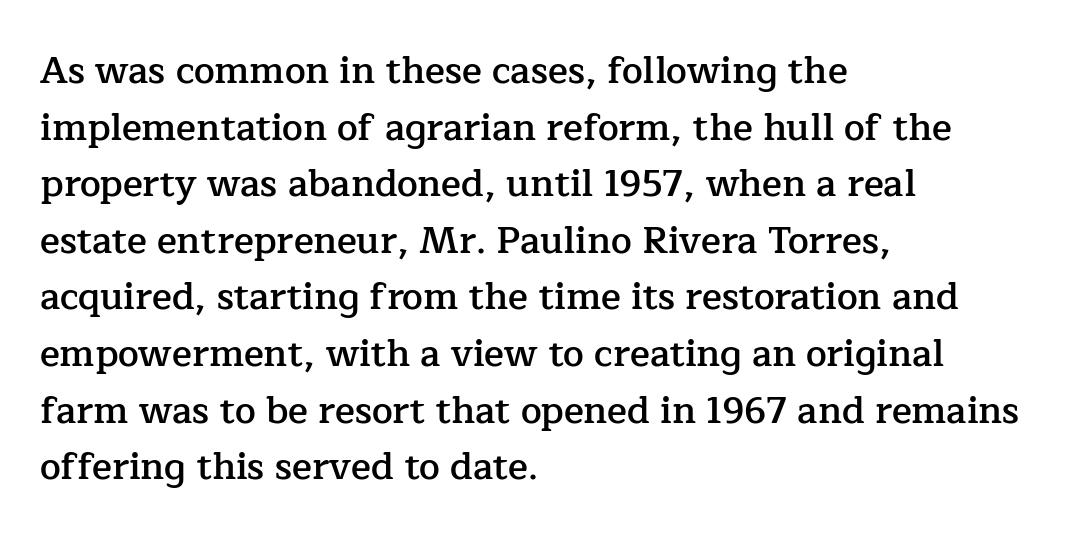
Q: Is the text bold? A: Semi-bold.
Q: Is the text italic (slanted)? A: No, it is upright.
Q: Is the typeface a serif or a sans-serif typeface? A: Serif.
Q: Is the text underlined? A: No.
Q: How is the paragraph aligned? A: Left-aligned.
Q: Is the spacing between letters normal or unusually wide? A: Normal.
Q: Is the spacing between lines tight, normal or loose? A: Normal.
Q: Width (condensed, normal, or wide)? A: Normal.
Q: Stroke contrast? A: Low.
Q: x-height? A: Medium.
Q: Monospaced? A: No.
